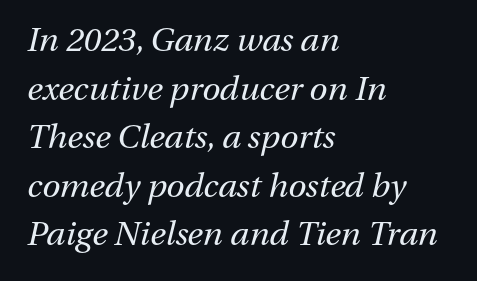
Q: Is the text bold? A: No.
Q: Is the text italic (slanted)? A: Yes, it leans right by about 13 degrees.
Q: Is the text underlined? A: No.
Q: How is the paragraph aligned? A: Left-aligned.
Q: Is the spacing between letters normal or unusually wide? A: Normal.
Q: Is the spacing between lines tight, normal or loose? A: Normal.
Q: Width (condensed, normal, or wide)? A: Normal.
Q: Stroke contrast? A: Medium.
Q: x-height? A: Medium.
Q: Monospaced? A: No.
